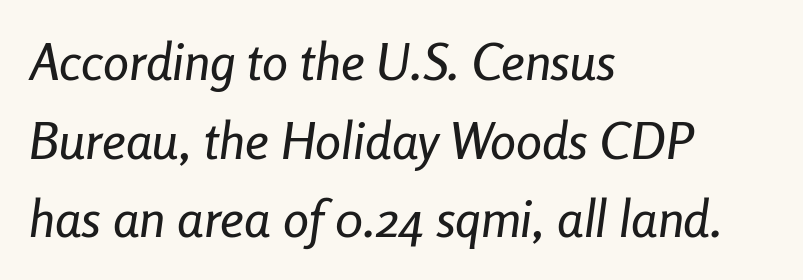
The image shows 52 px condensed type, italic (leaning right); set left-aligned, normal line spacing (1.51x), normal letter spacing, not underlined; low stroke contrast and a medium x-height.
